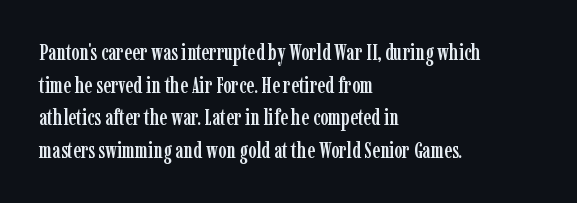
The image shows 22 px text type, upright; set left-aligned, normal line spacing (1.48x), normal letter spacing, not underlined.
